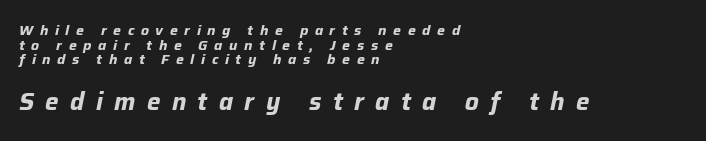
Where is the straight margin? On the left. The line-height multiplier appears low, near solid setting. As a designer I'd log this as weight 700, bold. Here the second block reads like a headline and the first like body copy.
